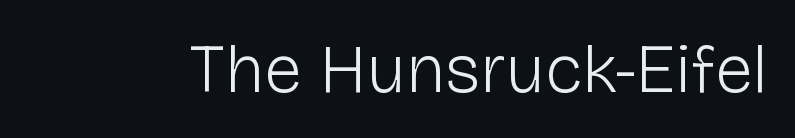
Weight: in the light-to-regular range. Quick note: underline off. The axis of the letterforms is exactly vertical. Think of a printed novel: that variable character pitch is what you see here. Check where the strokes stop: nothing finishes them off — pure sans. The line texture is even and compact thanks to regular tracking.
